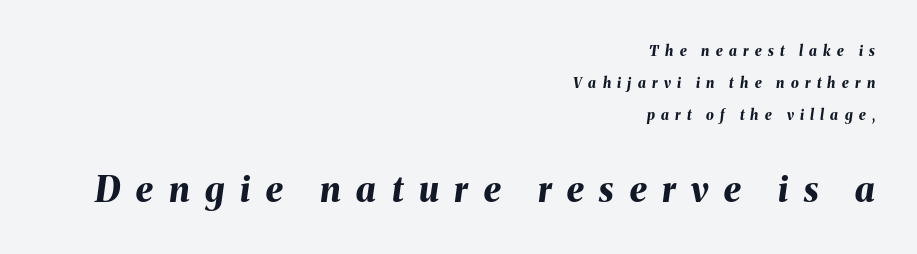
{"italic": "yes", "lean": "right", "slant_degrees": 8, "bold": "yes", "weight": "bold", "width": "normal", "stroke_contrast": "medium", "x_height": "medium", "monospaced": "no", "underline": "no", "align": "right", "line_spacing": "loose", "line_spacing_ratio": 2.3, "letter_spacing": "wide", "letter_spacing_em": 0.45, "larger_block": "second", "size_ratio": 2.5, "glyph_px": 35}
